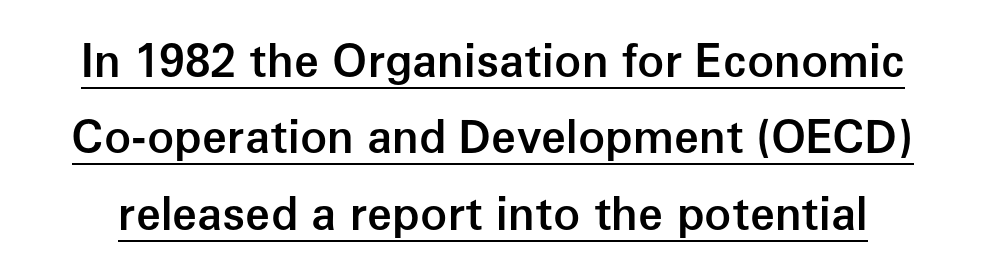
Q: Is the text bold? A: Semi-bold.
Q: Is the text italic (slanted)? A: No, it is upright.
Q: Is the typeface a serif or a sans-serif typeface? A: Sans-serif.
Q: Is the text underlined? A: Yes.
Q: Is the spacing between letters normal or unusually wide? A: Normal.
Q: Is the spacing between lines tight, normal or loose? A: Normal.
Q: Width (condensed, normal, or wide)? A: Normal.
Q: Stroke contrast? A: Low.
Q: x-height? A: Medium.
Q: Monospaced? A: No.
